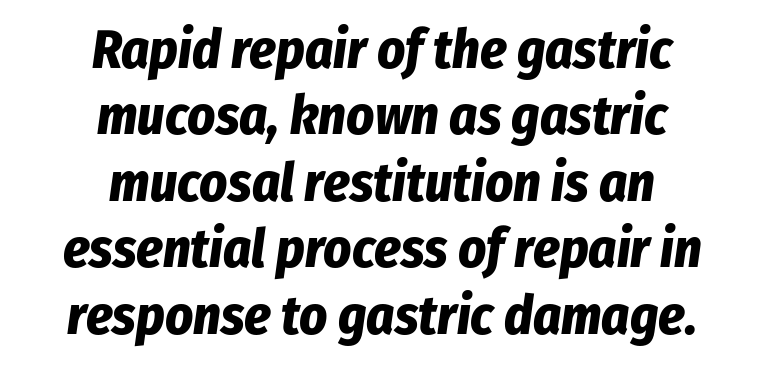
Q: Is the text bold? A: Yes.
Q: Is the text italic (slanted)? A: Yes, it leans right by about 8 degrees.
Q: Is the text underlined? A: No.
Q: How is the paragraph aligned? A: Centered.
Q: Is the spacing between letters normal or unusually wide? A: Normal.
Q: Width (condensed, normal, or wide)? A: Condensed.
Q: Stroke contrast? A: Low.
Q: x-height? A: Medium.
Q: Monospaced? A: No.
